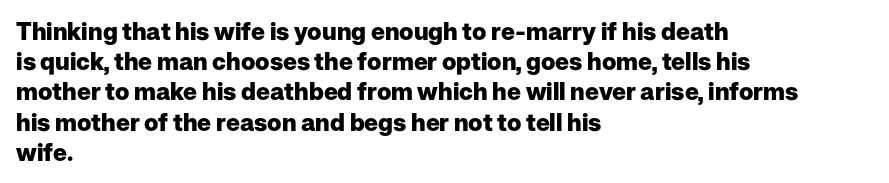
The ragged edge is on the right, which tells us the setting is flush left. The space beneath each line is pristine and unruled. This rendering leaves character spacing at its baseline value. The passage shown stacks its lines at a standard gap. Italic? Not at all — the glyphs are vertical. Emphasis by weight is at full strength: bold.
